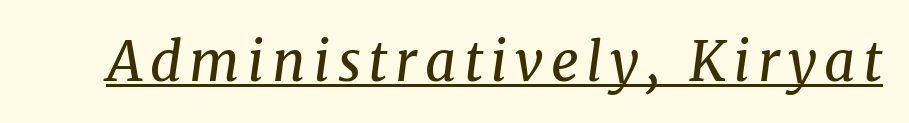
{"serif": "yes", "italic": "yes", "lean": "right", "slant_degrees": 8, "bold": "no", "weight": "regular", "width": "normal", "stroke_contrast": "medium", "x_height": "medium", "monospaced": "no", "underline": "yes", "glyph_px": 54}
